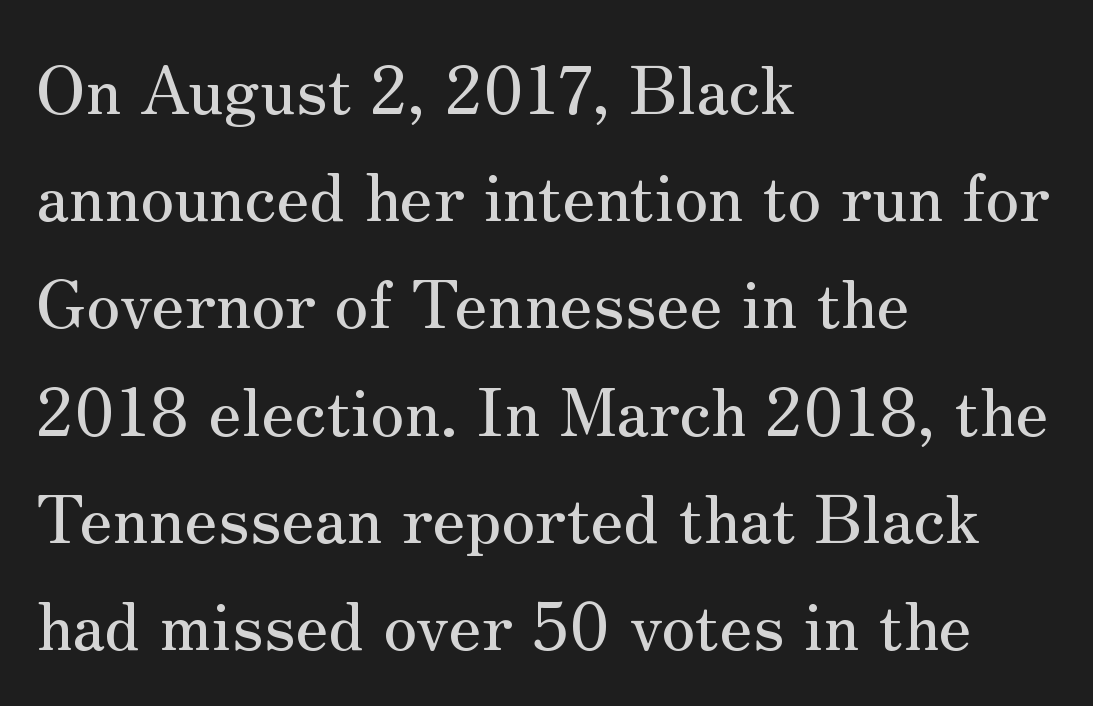
The image shows 67 px serif type, upright; set left-aligned, normal line spacing (1.6x), normal letter spacing, not underlined; medium stroke contrast and a small x-height.
